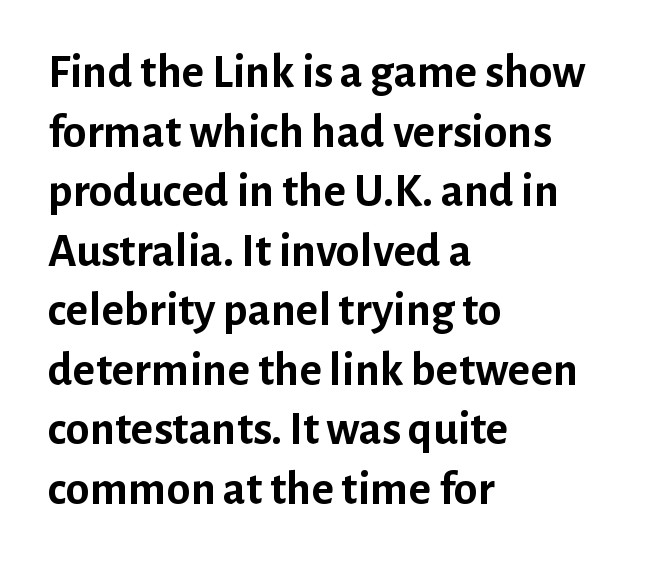
Q: Is the text bold? A: Yes.
Q: Is the text italic (slanted)? A: No, it is upright.
Q: Is the typeface a serif or a sans-serif typeface? A: Sans-serif.
Q: Is the text underlined? A: No.
Q: How is the paragraph aligned? A: Left-aligned.
Q: Is the spacing between letters normal or unusually wide? A: Normal.
Q: Width (condensed, normal, or wide)? A: Normal.
Q: Stroke contrast? A: Low.
Q: x-height? A: Medium.
Q: Monospaced? A: No.
